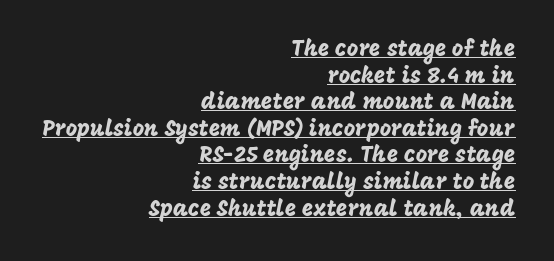
The face used here appears with an underline applied. How are the letters spaced? Ordinarily, with no added tracking. The rendering anchors every line to the right-hand side.
